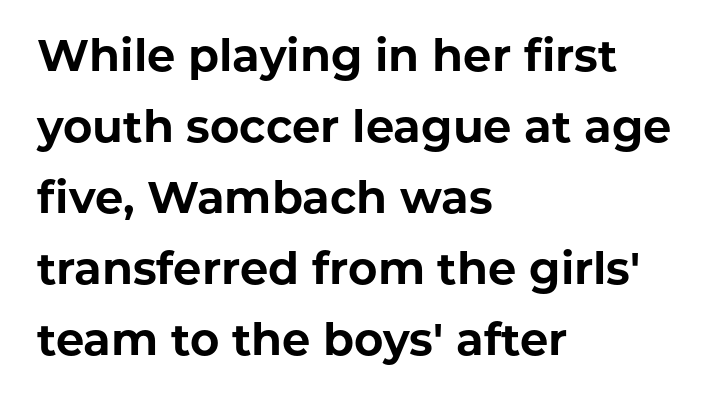
Stroke thickness is high; the sample reads as a true bold. In CSS terms this would be text-align: left. Each letter keeps its own natural width here, so spacing adapts to shape. Observe the ordinary spacing: letters are neighbours, not strangers. The glyphs in this specimen are sans serif.
